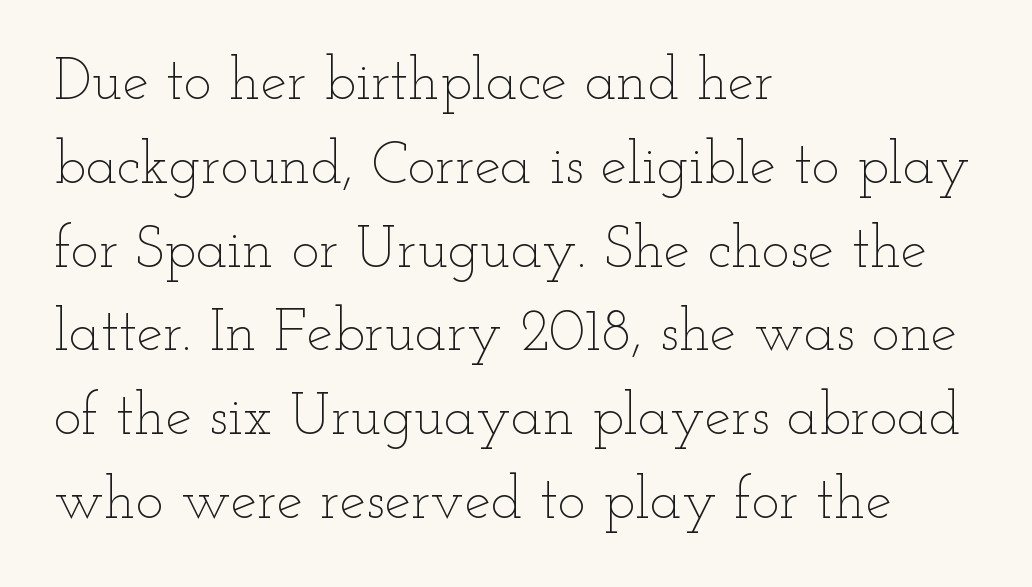
{"italic": "no", "bold": "no", "weight": "thin", "width": "wide", "stroke_contrast": "low", "x_height": "small", "monospaced": "no", "underline": "no", "align": "left", "line_spacing": "normal", "line_spacing_ratio": 1.42, "letter_spacing": "normal", "letter_spacing_em": 0.0, "glyph_px": 59}
